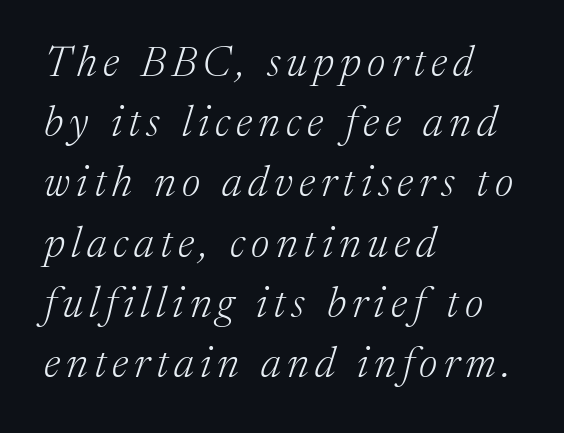
Q: Is the text bold? A: No.
Q: Is the text italic (slanted)? A: Yes, it leans right by about 17 degrees.
Q: Is the typeface a serif or a sans-serif typeface? A: Serif.
Q: Is the text underlined? A: No.
Q: How is the paragraph aligned? A: Left-aligned.
Q: Is the spacing between lines tight, normal or loose? A: Normal.
Q: Width (condensed, normal, or wide)? A: Normal.
Q: Stroke contrast? A: Medium.
Q: x-height? A: Medium.
Q: Monospaced? A: No.
